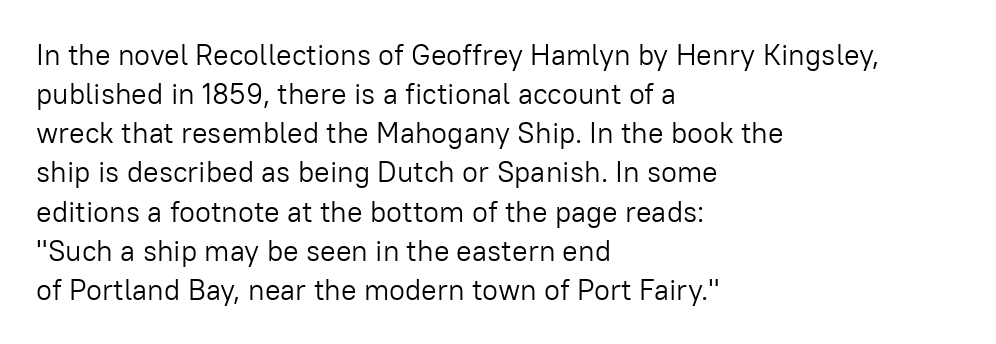
Normally led — the rows are evenly, conventionally spaced. Is the type heavy? It reads as light-to-regular instead. A roman cut, with each character standing at attention. Here the designer chose a conventional face with non-uniform glyph widths. Type style note: lacks serifs. Any mark beneath the type? The region is blank.
